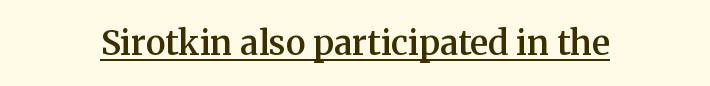
Glance below the letters and you will spot a drawn line. Strokes here are thickened, but only to semibold level. Note the varied advance widths — an 'i' is clearly narrower than an 'm'. Vertical strokes here are truly vertical.
